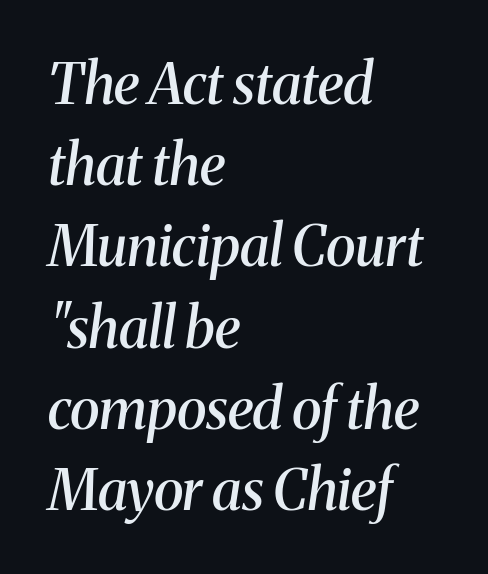
{"serif": "yes", "italic": "yes", "lean": "right", "slant_degrees": 8, "bold": "semi", "weight": "semibold", "width": "normal", "stroke_contrast": "medium", "x_height": "medium", "monospaced": "no", "underline": "no", "align": "left", "line_spacing": "normal", "line_spacing_ratio": 1.45, "letter_spacing": "normal", "letter_spacing_em": 0.0, "glyph_px": 56}
